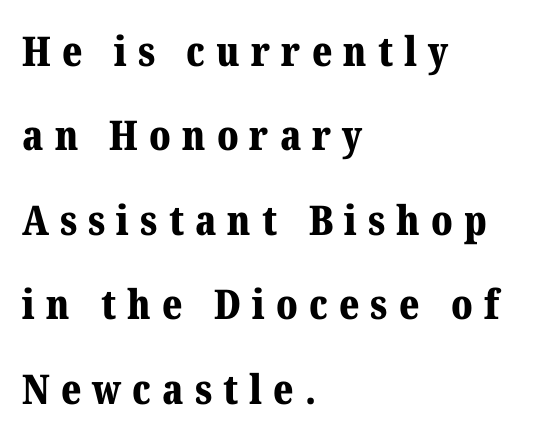
The image shows 41 px bold serif type, upright; set left-aligned, loose line spacing (2.06x), unusually wide letter spacing (+0.27 em), not underlined; medium stroke contrast and a medium x-height.
